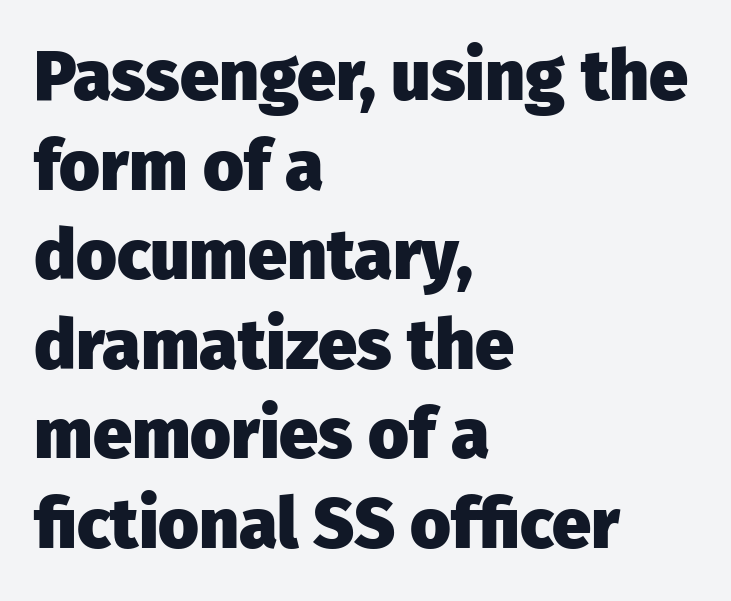
{"serif": "no", "italic": "no", "bold": "yes", "weight": "heavy", "width": "normal", "stroke_contrast": "low", "x_height": "medium", "monospaced": "no", "underline": "no", "align": "left", "line_spacing": "normal", "line_spacing_ratio": 1.28, "letter_spacing": "normal", "letter_spacing_em": 0.0, "glyph_px": 70}
